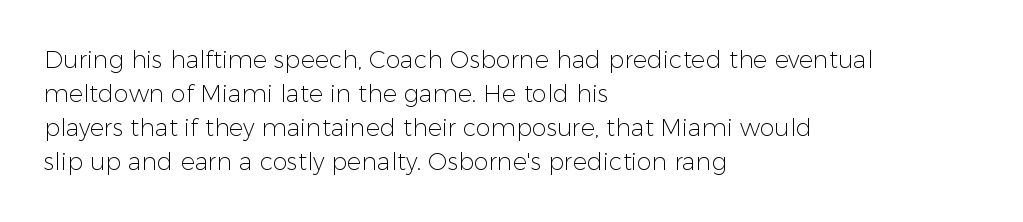
Q: Is the text bold? A: No.
Q: Is the text italic (slanted)? A: No, it is upright.
Q: Is the text underlined? A: No.
Q: How is the paragraph aligned? A: Left-aligned.
Q: Is the spacing between letters normal or unusually wide? A: Normal.
Q: Is the spacing between lines tight, normal or loose? A: Normal.
